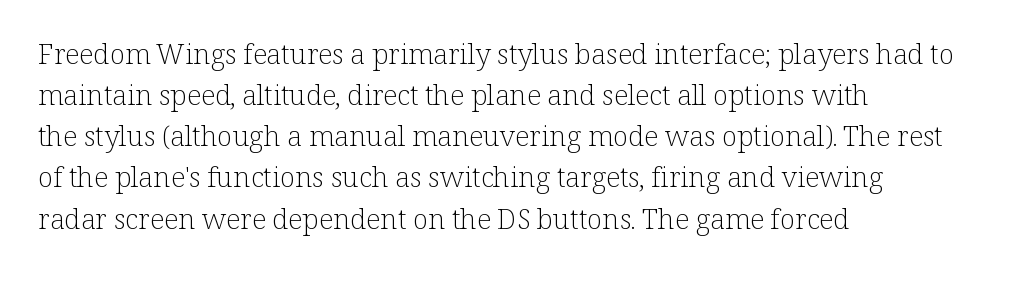
Font category for this specimen: serif. This sample is left-justified, so line endings fall wherever the words run out. The passage shown has conventional tracking throughout. The typeface has the unassuming heft of standard copy or less.
